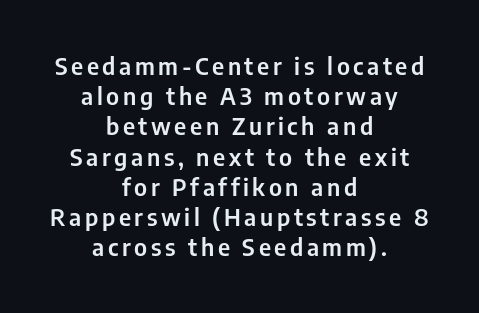
The image shows 24 px text type, upright; set centered, normal line spacing (1.26x), not underlined.
